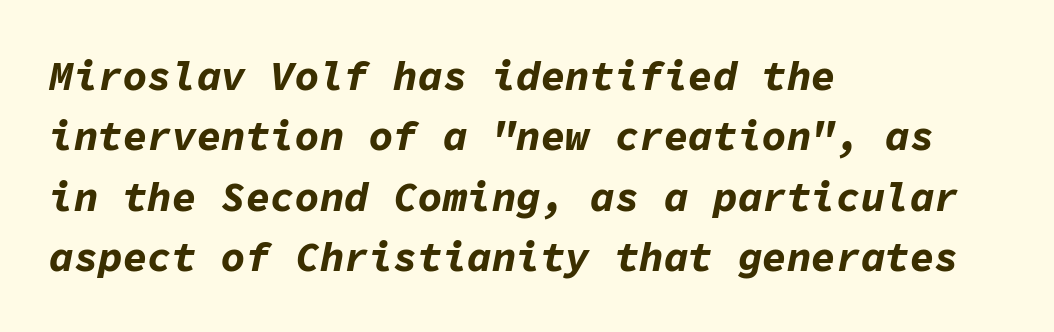
Q: Is the text bold? A: Yes.
Q: Is the text italic (slanted)? A: Yes, it leans right by about 11 degrees.
Q: Is the text underlined? A: No.
Q: How is the paragraph aligned? A: Left-aligned.
Q: Is the spacing between letters normal or unusually wide? A: Normal.
Q: Is the spacing between lines tight, normal or loose? A: Normal.
Q: Width (condensed, normal, or wide)? A: Normal.
Q: Stroke contrast? A: Low.
Q: x-height? A: Medium.
Q: Monospaced? A: Yes.
